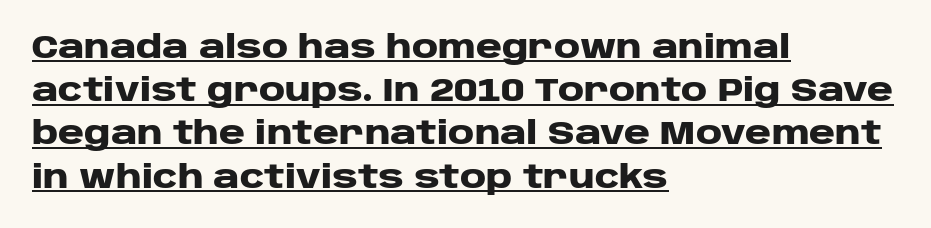
Ordinary non-slanted type is in use. Words appear dense and cohesive because spacing is normal. Underlined type. The line-height multiplier appears to be the usual default. Looks like regular typesetting: each glyph gets only the width it needs.
